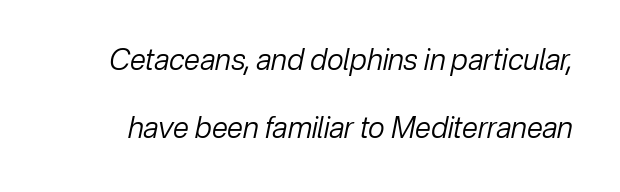
{"italic": "yes", "lean": "right", "slant_degrees": 12, "bold": "no", "weight": "regular", "width": "normal", "stroke_contrast": "low", "x_height": "medium", "monospaced": "no", "underline": "no", "line_spacing": "loose", "line_spacing_ratio": 2.33, "letter_spacing": "normal", "letter_spacing_em": 0.0, "glyph_px": 29}
